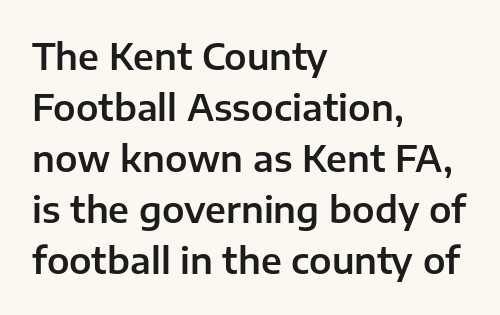
{"serif": "no", "italic": "no", "width": "normal", "stroke_contrast": "low", "x_height": "medium", "monospaced": "no", "underline": "no", "align": "left", "line_spacing": "normal", "line_spacing_ratio": 1.42, "letter_spacing": "normal", "letter_spacing_em": 0.0, "glyph_px": 36}
